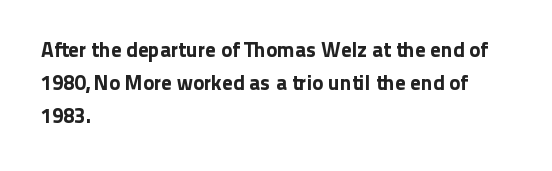
Q: Is the text italic (slanted)? A: No, it is upright.
Q: Is the text underlined? A: No.
Q: How is the paragraph aligned? A: Left-aligned.
Q: Is the spacing between letters normal or unusually wide? A: Normal.
Q: Is the spacing between lines tight, normal or loose? A: Normal.
